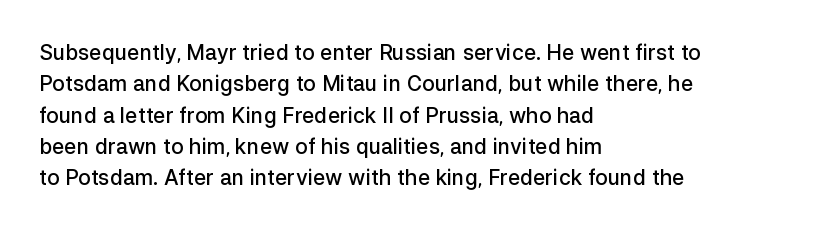
The image shows 21 px text type, upright; set left-aligned, normal line spacing (1.49x), normal letter spacing, not underlined.
